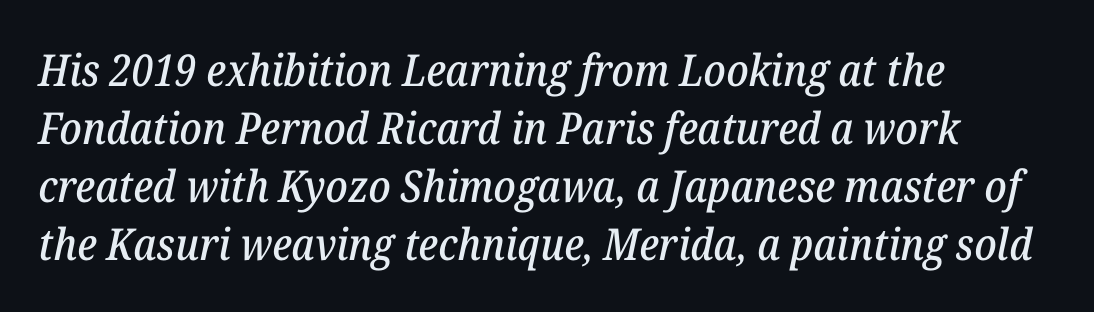
The image shows 44 px serif type, italic (leaning right); set left-aligned, normal line spacing (1.32x), normal letter spacing, not underlined; low stroke contrast and a medium x-height.
